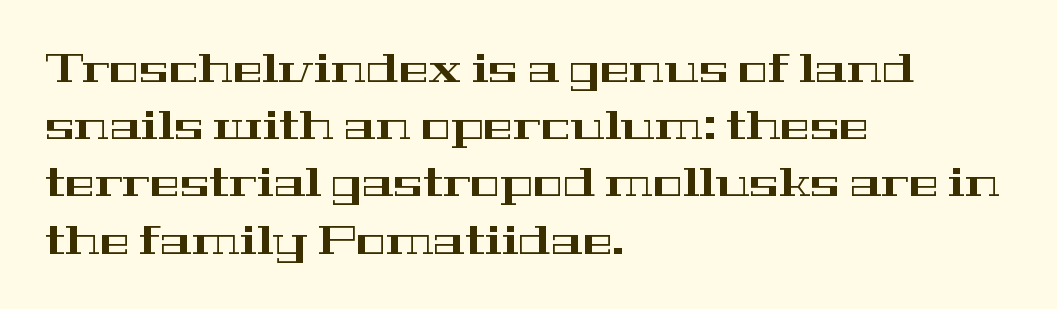
{"serif": "yes", "italic": "no", "width": "wide", "stroke_contrast": "high", "x_height": "medium", "monospaced": "no", "underline": "no", "align": "left", "line_spacing": "normal", "line_spacing_ratio": 1.43, "letter_spacing": "normal", "letter_spacing_em": 0.0, "glyph_px": 40}
